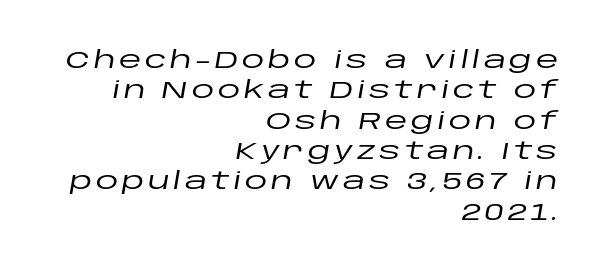
Q: Is the text italic (slanted)? A: Yes, it leans right by about 10 degrees.
Q: Is the text underlined? A: No.
Q: How is the paragraph aligned? A: Right-aligned.
Q: Is the spacing between lines tight, normal or loose? A: Normal.
